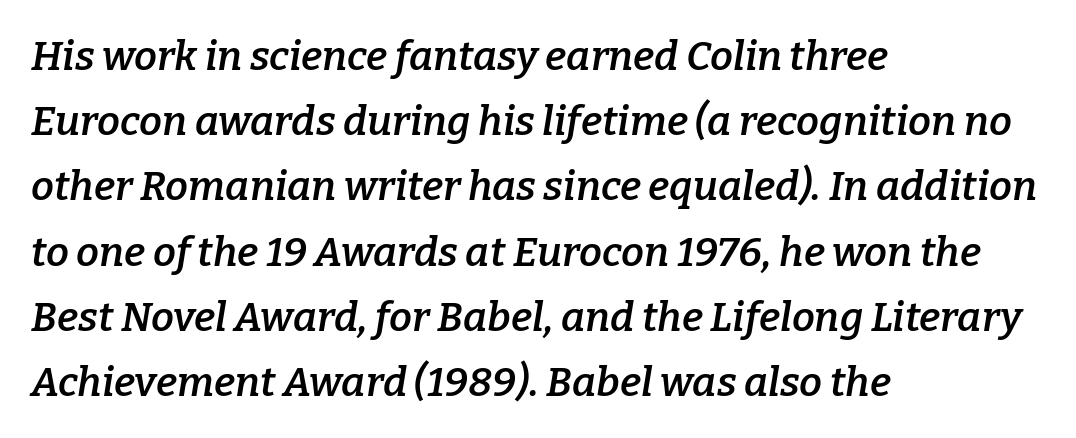
In terms of leading, this rendering sits right in the middle. Yep, those are serifs on the letters. Honestly, the letter spacing is just normal — you wouldn't notice it. Notice how the stems are inclined rather than vertical — that's the hallmark of italics. Every letter is mildly thick-stroked: semibold rather than bold. Unmarked baselines from the first word to the last.
